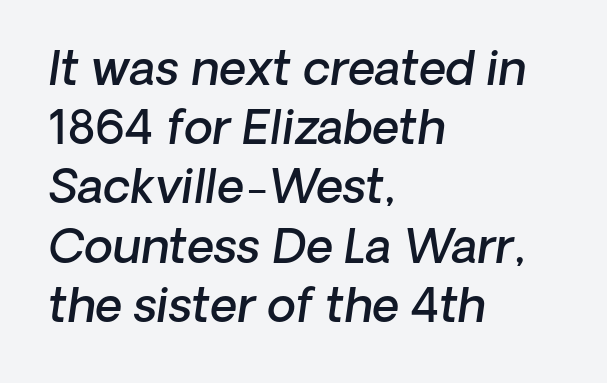
{"serif": "no", "bold": "semi", "weight": "semibold", "width": "normal", "stroke_contrast": "low", "x_height": "medium", "monospaced": "no", "underline": "no", "align": "left", "line_spacing": "normal", "line_spacing_ratio": 1.26, "letter_spacing": "normal", "letter_spacing_em": 0.0, "glyph_px": 47}
